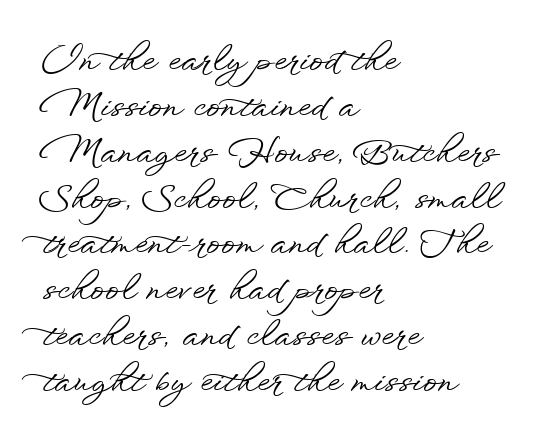
{"serif": "no", "width": "wide", "stroke_contrast": "low", "x_height": "small", "monospaced": "no", "underline": "no", "align": "left", "line_spacing": "normal", "line_spacing_ratio": 1.39, "letter_spacing": "normal", "letter_spacing_em": 0.0, "glyph_px": 33}
